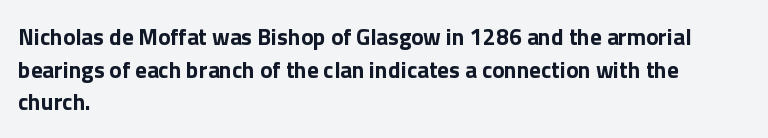
The image shows 23 px bold type, upright; set left-aligned, normal line spacing (1.42x), normal letter spacing, not underlined.
